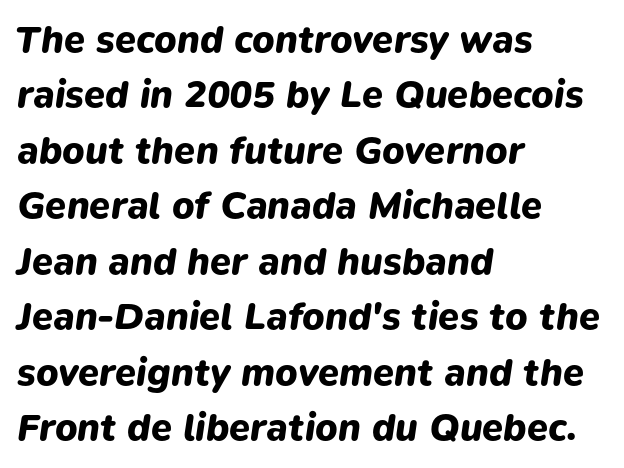
{"italic": "yes", "lean": "right", "slant_degrees": 9, "bold": "yes", "weight": "heavy", "width": "normal", "stroke_contrast": "low", "x_height": "medium", "monospaced": "no", "underline": "no", "align": "left", "line_spacing": "normal", "line_spacing_ratio": 1.46, "letter_spacing": "normal", "letter_spacing_em": 0.0, "glyph_px": 38}
